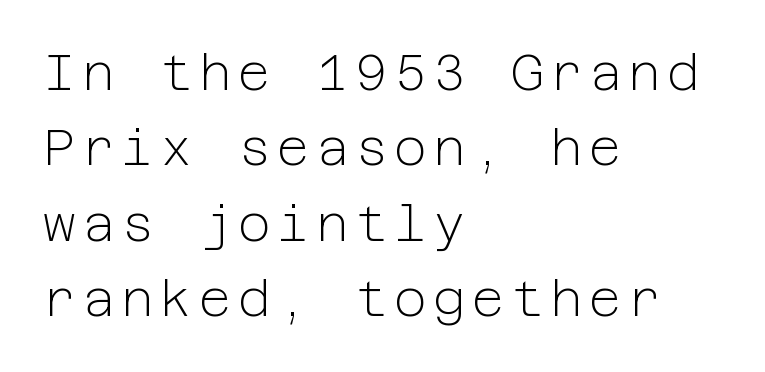
The letters look calm and open, with moderate or lighter stems. Font category for this specimen: sans-serif. The zone under the glyphs is completely vacant. One glance says typical: line gaps are just what's usual.
